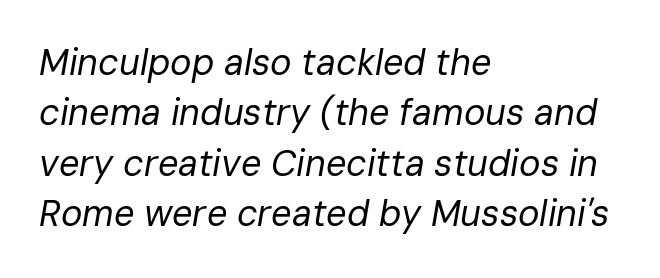
Q: Is the text bold? A: No.
Q: Is the text italic (slanted)? A: Yes, it leans right by about 10 degrees.
Q: Is the text underlined? A: No.
Q: How is the paragraph aligned? A: Left-aligned.
Q: Is the spacing between letters normal or unusually wide? A: Normal.
Q: Is the spacing between lines tight, normal or loose? A: Normal.
Q: Width (condensed, normal, or wide)? A: Normal.
Q: Stroke contrast? A: Low.
Q: x-height? A: Medium.
Q: Monospaced? A: No.
